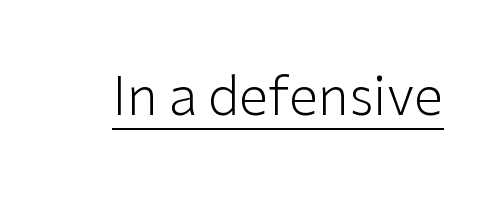
Q: Is the text bold? A: No.
Q: Is the text italic (slanted)? A: No, it is upright.
Q: Is the typeface a serif or a sans-serif typeface? A: Sans-serif.
Q: Is the text underlined? A: Yes.
Q: Is the spacing between letters normal or unusually wide? A: Normal.
Q: Width (condensed, normal, or wide)? A: Normal.
Q: Stroke contrast? A: Low.
Q: x-height? A: Medium.
Q: Monospaced? A: No.
